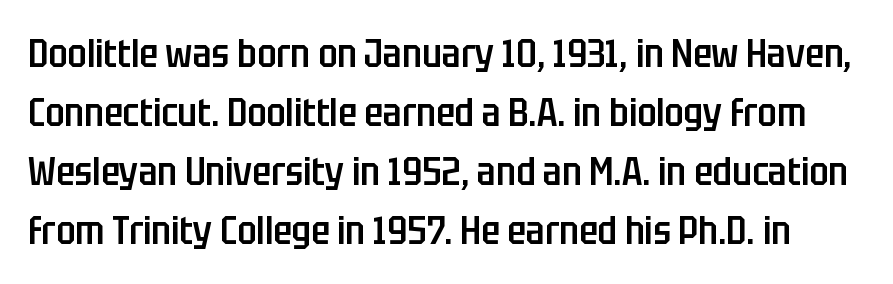
Q: Is the text bold? A: Semi-bold.
Q: Is the text italic (slanted)? A: No, it is upright.
Q: Is the typeface a serif or a sans-serif typeface? A: Sans-serif.
Q: Is the text underlined? A: No.
Q: Is the spacing between letters normal or unusually wide? A: Normal.
Q: Is the spacing between lines tight, normal or loose? A: Normal.
Q: Width (condensed, normal, or wide)? A: Condensed.
Q: Stroke contrast? A: Low.
Q: x-height? A: Large.
Q: Monospaced? A: No.
